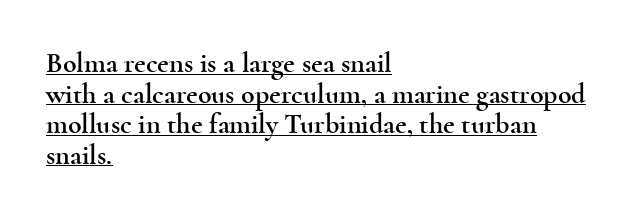
Observe the ordinary spacing: letters are neighbours, not strangers. Has an underline been added? It has. Are there feet on the stems? There are — it's a serif. This block would grow much taller if given ordinary leading; it's compressed now. Reading down the block, your eye returns to a fixed left position each line. You could not count columns in this text — the font is proportionally spaced.
